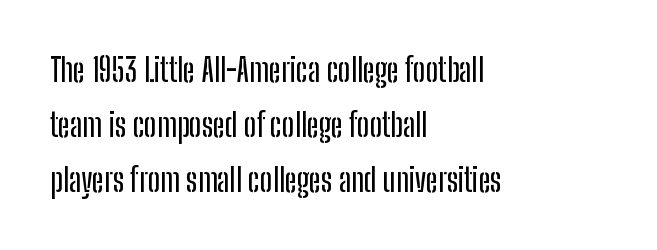
The typography opts for an upright posture over an oblique one. Casual observation: everything's shoved over to the left. I'd call this a sans setting — the letters go barefoot. Clear beneath every line of the passage. Each letter keeps its own natural width here, so spacing adapts to shape.
